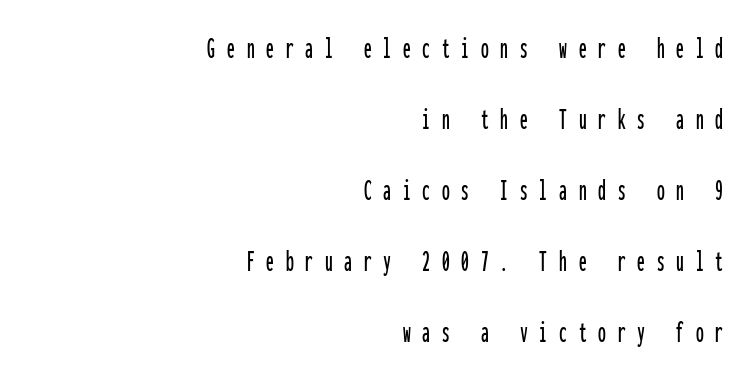
Q: Is the text italic (slanted)? A: No, it is upright.
Q: Is the typeface a serif or a sans-serif typeface? A: Sans-serif.
Q: Is the text underlined? A: No.
Q: How is the paragraph aligned? A: Right-aligned.
Q: Is the spacing between letters normal or unusually wide? A: Unusually wide.
Q: Is the spacing between lines tight, normal or loose? A: Loose.
Q: Width (condensed, normal, or wide)? A: Condensed.
Q: Stroke contrast? A: Low.
Q: x-height? A: Medium.
Q: Monospaced? A: Yes.
